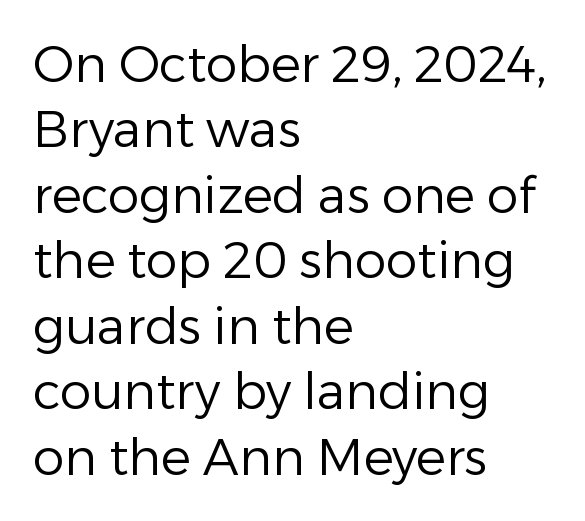
{"serif": "no", "italic": "no", "bold": "no", "weight": "regular", "width": "normal", "stroke_contrast": "low", "x_height": "medium", "monospaced": "no", "underline": "no", "align": "left", "line_spacing": "normal", "line_spacing_ratio": 1.31, "letter_spacing": "normal", "letter_spacing_em": 0.0, "glyph_px": 50}
